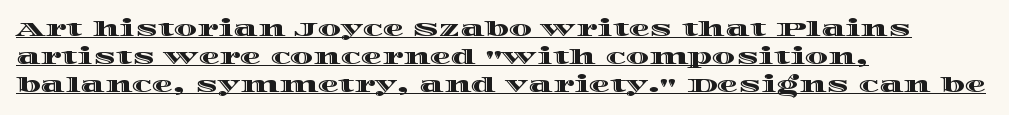
Q: Is the text italic (slanted)? A: No, it is upright.
Q: Is the text underlined? A: Yes.
Q: How is the paragraph aligned? A: Left-aligned.
Q: Is the spacing between letters normal or unusually wide? A: Normal.
Q: Is the spacing between lines tight, normal or loose? A: Normal.
